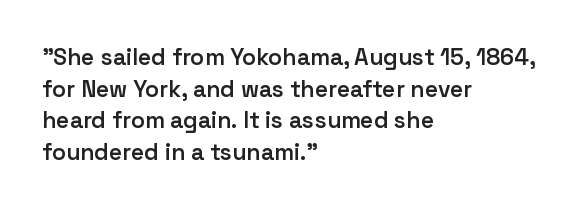
How would I describe the line gaps? Plain and ordinary. A fair bit of extra ink — the face is semibold, not bold. Check the space under the baseline: it is left empty. Style check: upright.
